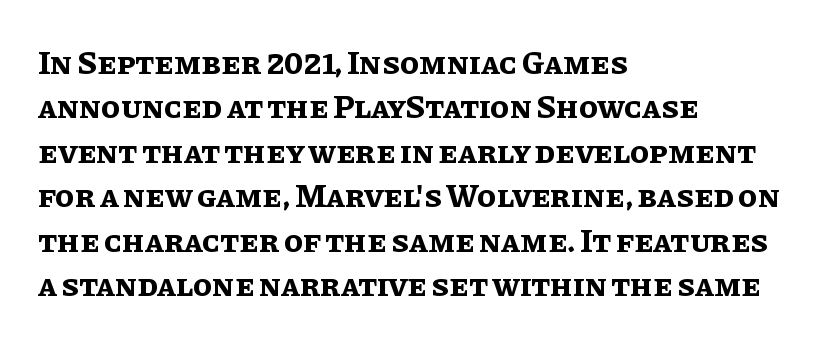
Q: Is the text bold? A: Yes.
Q: Is the text italic (slanted)? A: No, it is upright.
Q: Is the text underlined? A: No.
Q: How is the paragraph aligned? A: Left-aligned.
Q: Is the spacing between letters normal or unusually wide? A: Normal.
Q: Is the spacing between lines tight, normal or loose? A: Normal.
Q: Width (condensed, normal, or wide)? A: Normal.
Q: Stroke contrast? A: Low.
Q: x-height? A: Large.
Q: Monospaced? A: No.
